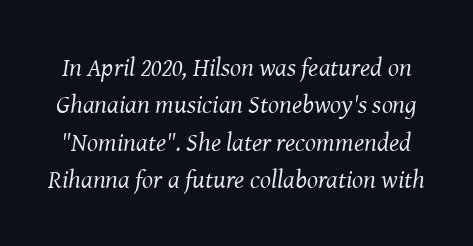
Does the lettering tilt? It does — this is italic. The space directly below the letters is spotless. Evenly set lines give the paragraph a standard silhouette. A typesetter would call this zero additional tracking. Weight class: somewhere from thin through regular.
